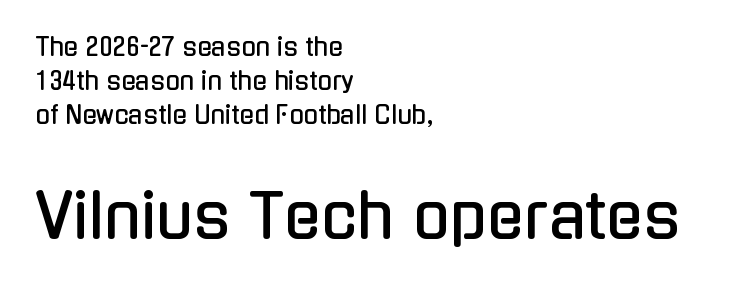
Underlining? Definitely not there. The horizontal fit of the characters is conventional and even. Small over large — that's the arrangement of the two blocks here. The rows are spaced the way most documents space them.
